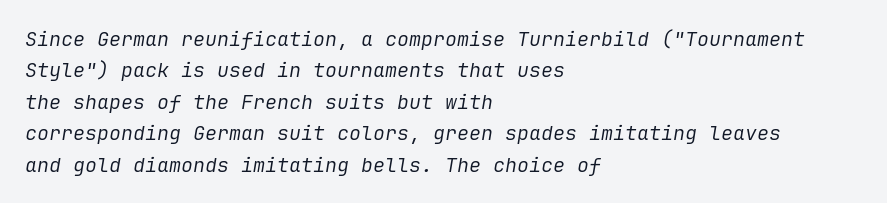
{"italic": "yes", "lean": "right", "slant_degrees": 9, "bold": "no", "underline": "no", "align": "left", "line_spacing": "normal", "line_spacing_ratio": 1.57, "letter_spacing": "normal", "letter_spacing_em": 0.0, "glyph_px": 20}
